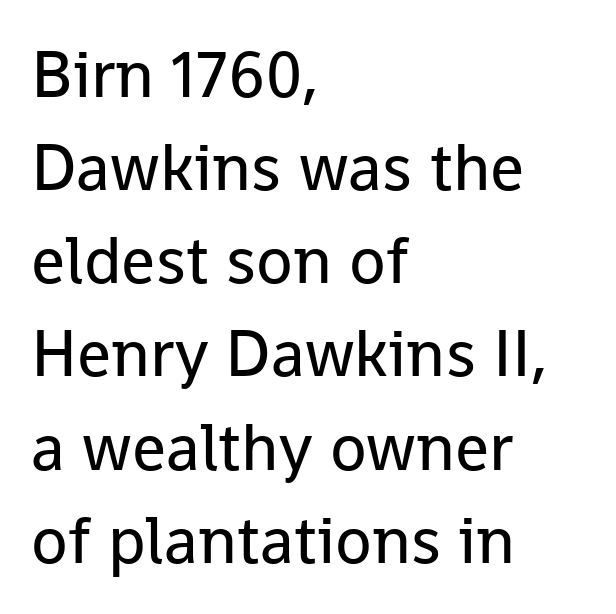
The image shows 67 px regular-weight sans-serif type, upright; set left-aligned, normal line spacing (1.39x), normal letter spacing, not underlined; low stroke contrast and a medium x-height.
